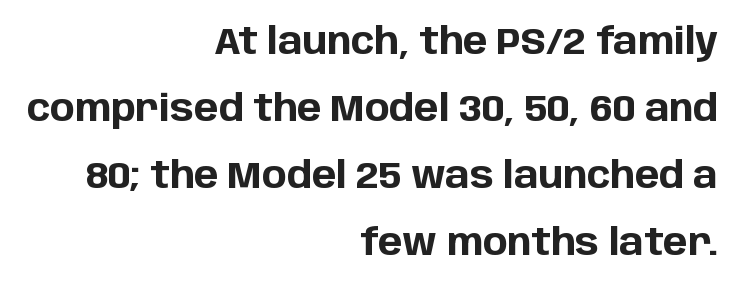
Q: Is the text bold? A: Yes.
Q: Is the text italic (slanted)? A: No, it is upright.
Q: Is the typeface a serif or a sans-serif typeface? A: Sans-serif.
Q: Is the text underlined? A: No.
Q: How is the paragraph aligned? A: Right-aligned.
Q: Is the spacing between letters normal or unusually wide? A: Normal.
Q: Width (condensed, normal, or wide)? A: Normal.
Q: Stroke contrast? A: Low.
Q: x-height? A: Large.
Q: Monospaced? A: No.
